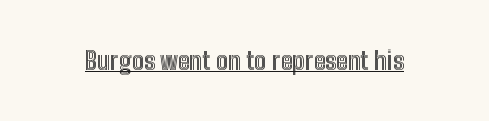
You can tell it's not italic because the verticals are truly vertical. Honestly, the letter spacing is just normal — you wouldn't notice it. Students, observe the line beneath the letters — that is underlining.
